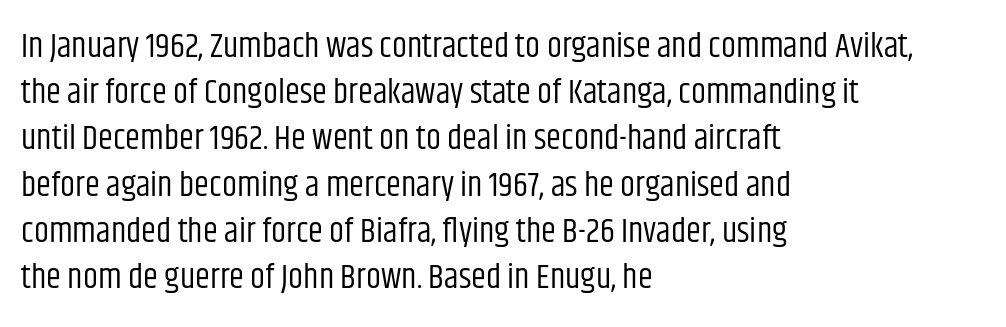
The image shows 34 px regular-weight, condensed sans-serif type, upright; set left-aligned, normal line spacing (1.36x), normal letter spacing, not underlined; low stroke contrast and a large x-height.
